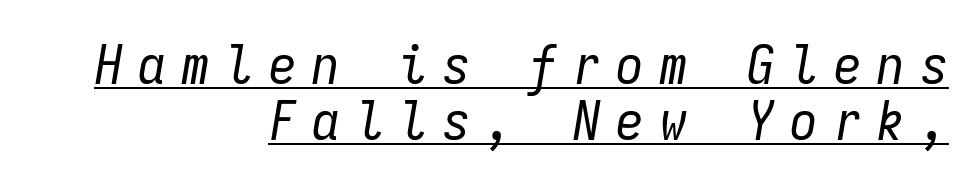
{"italic": "yes", "lean": "right", "slant_degrees": 9, "bold": "no", "weight": "regular", "width": "condensed", "stroke_contrast": "low", "x_height": "medium", "monospaced": "yes", "underline": "yes", "align": "right", "line_spacing": "tight", "line_spacing_ratio": 1.02, "letter_spacing": "wide", "letter_spacing_em": 0.29, "glyph_px": 55}
